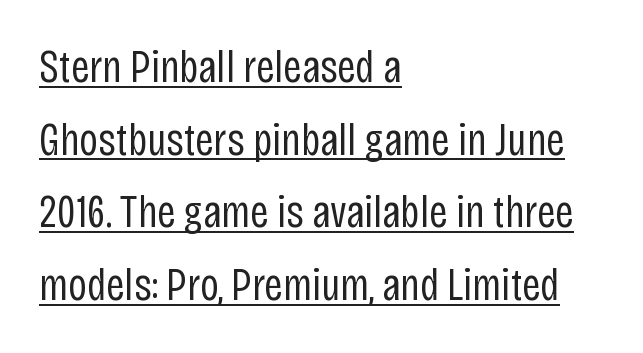
A typesetter would call this proportional, since set widths differ per character. You can tell from the bare stems that sans-serif type was used. The specimen reads as upright at a glance. One glance says typical: line gaps are just what's usual. Look at the tracking — it's just the regular setting, nothing added. The rendering anchors every line to the left-hand side.
